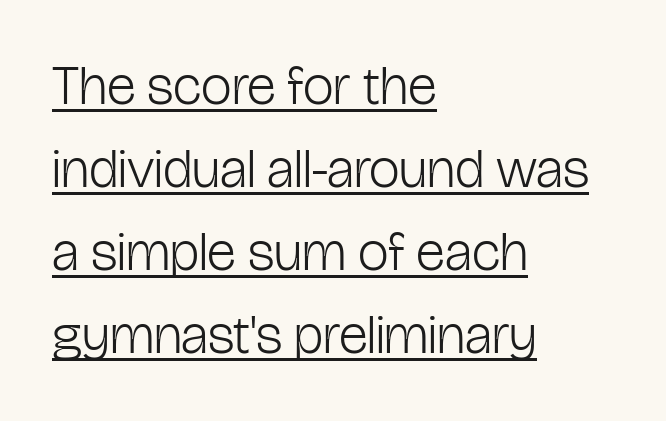
Q: Is the text bold? A: No.
Q: Is the text italic (slanted)? A: No, it is upright.
Q: Is the typeface a serif or a sans-serif typeface? A: Sans-serif.
Q: Is the text underlined? A: Yes.
Q: How is the paragraph aligned? A: Left-aligned.
Q: Is the spacing between letters normal or unusually wide? A: Normal.
Q: Is the spacing between lines tight, normal or loose? A: Normal.
Q: Width (condensed, normal, or wide)? A: Condensed.
Q: Stroke contrast? A: Low.
Q: x-height? A: Medium.
Q: Monospaced? A: No.
